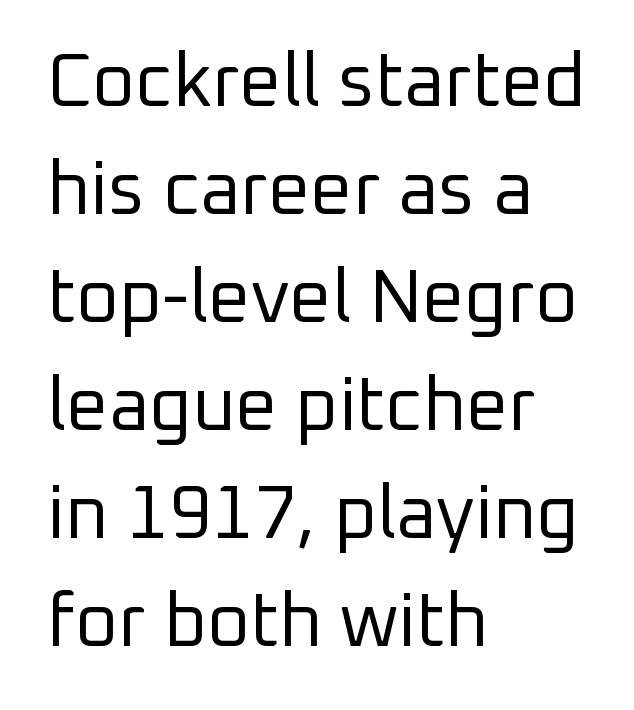
The text block is weighted toward the left margin, trailing off unevenly rightward. This rendering features lettering with no underline. No heavy texture on the line: the type isn't bold. Rendered with straight, roman letterforms. Typographically, this falls in the sans-serif category. Interline gaps are of average width in this sample.
